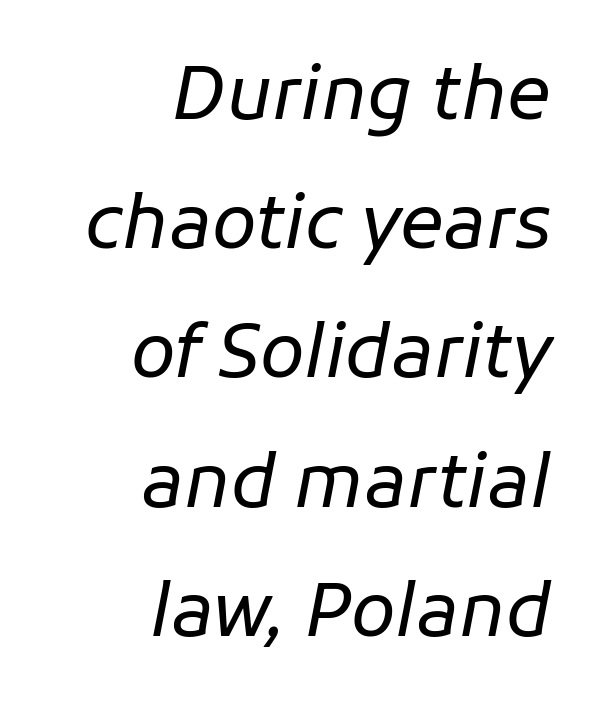
The image shows 73 px regular-weight type, italic (leaning right); set right-aligned, line spacing 1.77x, normal letter spacing, not underlined; low stroke contrast and a medium x-height.
